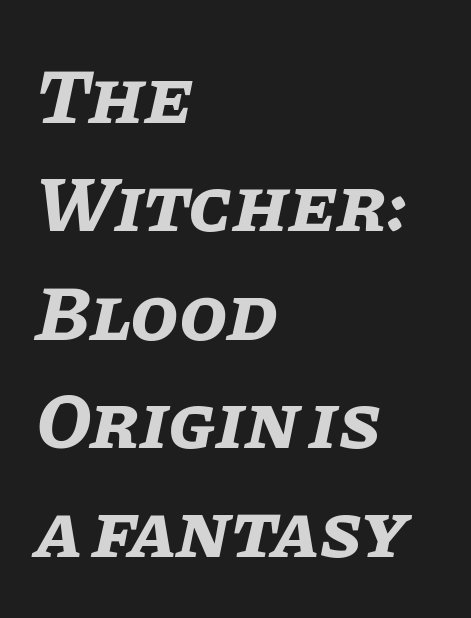
Q: Is the text bold? A: Yes.
Q: Is the text italic (slanted)? A: Yes, it leans right by about 11 degrees.
Q: Is the text underlined? A: No.
Q: How is the paragraph aligned? A: Left-aligned.
Q: Is the spacing between letters normal or unusually wide? A: Normal.
Q: Is the spacing between lines tight, normal or loose? A: Normal.
Q: Width (condensed, normal, or wide)? A: Normal.
Q: Stroke contrast? A: Low.
Q: x-height? A: Large.
Q: Monospaced? A: No.
